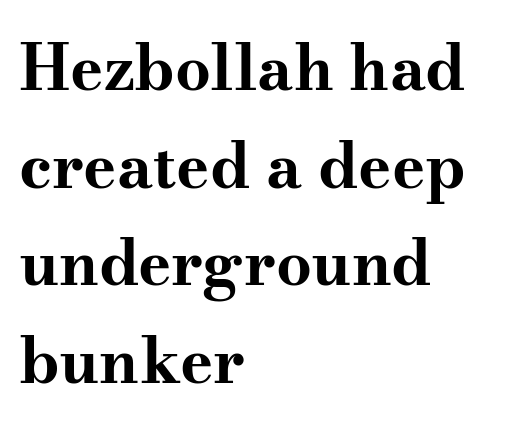
The image shows 63 px bold, wide serif type, upright; set left-aligned, normal line spacing (1.55x), normal letter spacing, not underlined; medium stroke contrast and a small x-height.
